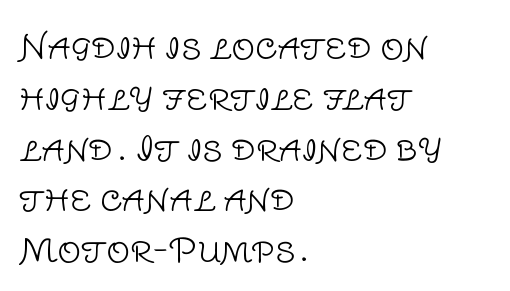
The image shows 33 px light sans-serif type; set left-aligned, normal line spacing (1.54x), normal letter spacing, not underlined; low stroke contrast and a large x-height.
